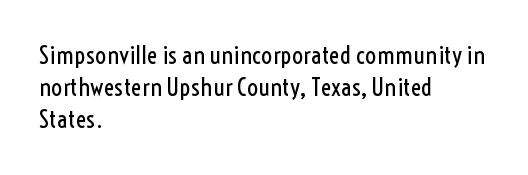
The image shows 25 px text type, upright; set left-aligned, normal line spacing (1.29x), normal letter spacing, not underlined.
